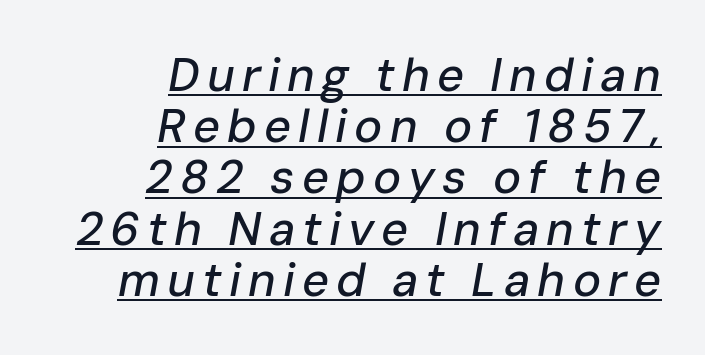
Q: Is the text italic (slanted)? A: Yes, it leans right by about 10 degrees.
Q: Is the text underlined? A: Yes.
Q: How is the paragraph aligned? A: Right-aligned.
Q: Is the spacing between lines tight, normal or loose? A: Tight.
Q: Width (condensed, normal, or wide)? A: Normal.
Q: Stroke contrast? A: Low.
Q: x-height? A: Medium.
Q: Monospaced? A: No.
